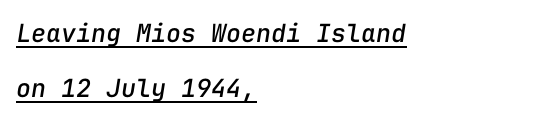
What stands out about the letter spacing? Nothing — it is the standard amount. Regarding leading, the lines here are spaced well apart. Emphasis is given by a line drawn under the lettering. The ragged edge is on the right, which tells us the setting is flush left. When letters slant like this, we call the style italic.
